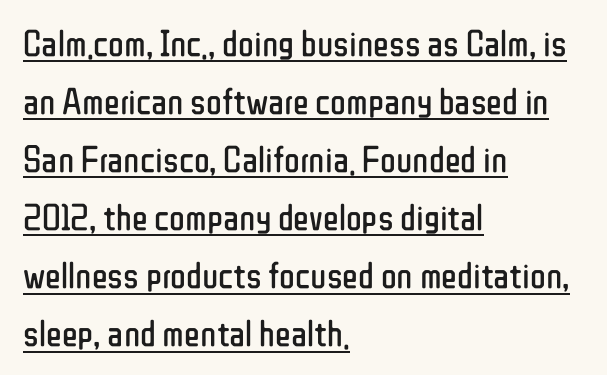
Q: Is the text bold? A: No.
Q: Is the text italic (slanted)? A: No, it is upright.
Q: Is the typeface a serif or a sans-serif typeface? A: Sans-serif.
Q: Is the text underlined? A: Yes.
Q: How is the paragraph aligned? A: Left-aligned.
Q: Is the spacing between letters normal or unusually wide? A: Normal.
Q: Is the spacing between lines tight, normal or loose? A: Normal.
Q: Width (condensed, normal, or wide)? A: Condensed.
Q: Stroke contrast? A: Low.
Q: x-height? A: Medium.
Q: Monospaced? A: No.
